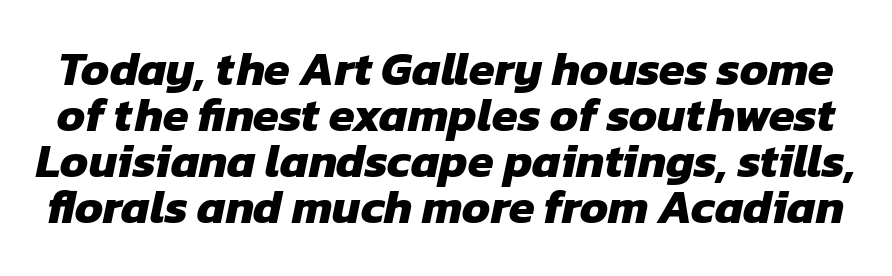
{"serif": "no", "bold": "yes", "weight": "heavy", "width": "normal", "stroke_contrast": "low", "x_height": "medium", "monospaced": "no", "underline": "no", "line_spacing": "tight", "line_spacing_ratio": 0.98, "letter_spacing": "normal", "letter_spacing_em": 0.0, "glyph_px": 47}
